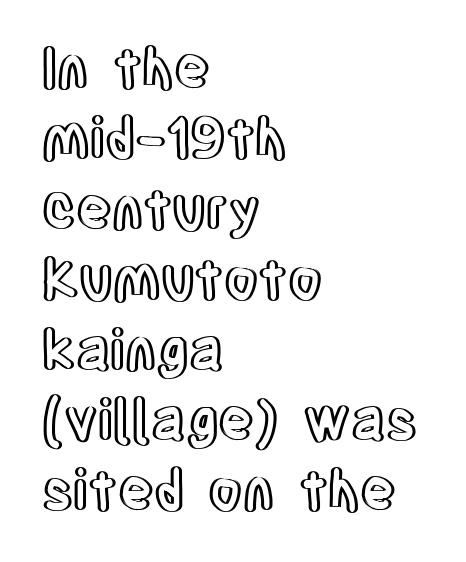
Q: Is the text italic (slanted)? A: No, it is upright.
Q: Is the text underlined? A: No.
Q: How is the paragraph aligned? A: Left-aligned.
Q: Is the spacing between letters normal or unusually wide? A: Normal.
Q: Is the spacing between lines tight, normal or loose? A: Normal.
Q: Width (condensed, normal, or wide)? A: Condensed.
Q: x-height? A: Large.
Q: Monospaced? A: No.
